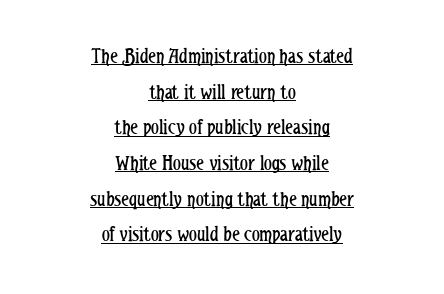
Q: Is the text bold? A: No.
Q: Is the text italic (slanted)? A: No, it is upright.
Q: Is the text underlined? A: Yes.
Q: How is the paragraph aligned? A: Centered.
Q: Is the spacing between letters normal or unusually wide? A: Normal.
Q: Is the spacing between lines tight, normal or loose? A: Normal.
